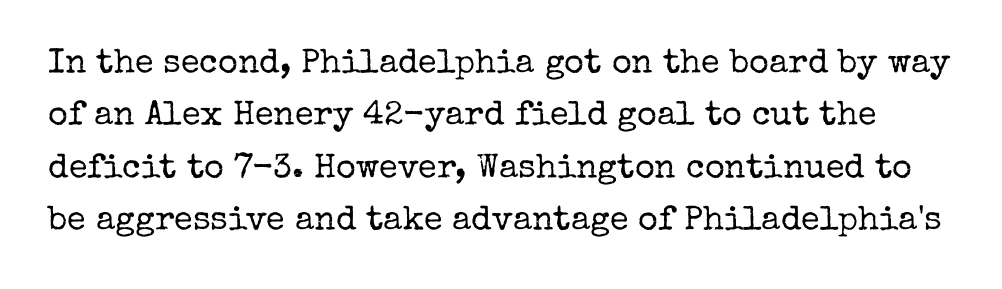
Q: Is the text bold? A: No.
Q: Is the text italic (slanted)? A: No, it is upright.
Q: Is the typeface a serif or a sans-serif typeface? A: Serif.
Q: Is the text underlined? A: No.
Q: Is the spacing between letters normal or unusually wide? A: Normal.
Q: Is the spacing between lines tight, normal or loose? A: Normal.
Q: Width (condensed, normal, or wide)? A: Normal.
Q: Stroke contrast? A: Low.
Q: x-height? A: Medium.
Q: Monospaced? A: No.
